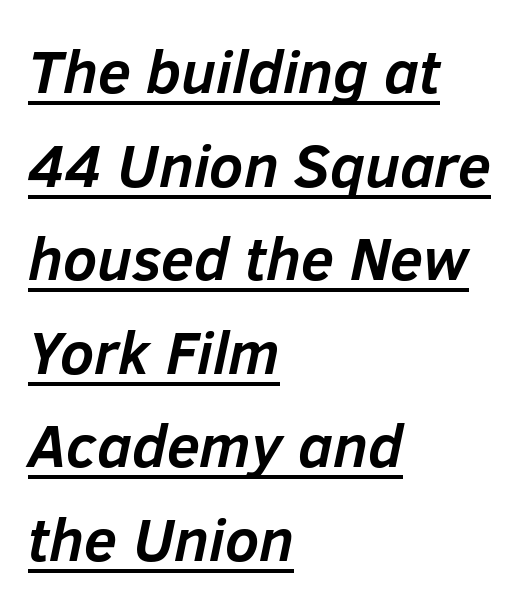
This sample keeps an unexceptional amount of space between lines. Casual observation: everything's shoved over to the left. Honestly, the underline is the first thing you notice here. Standard letterfit; no display-style spreading of the glyphs.
